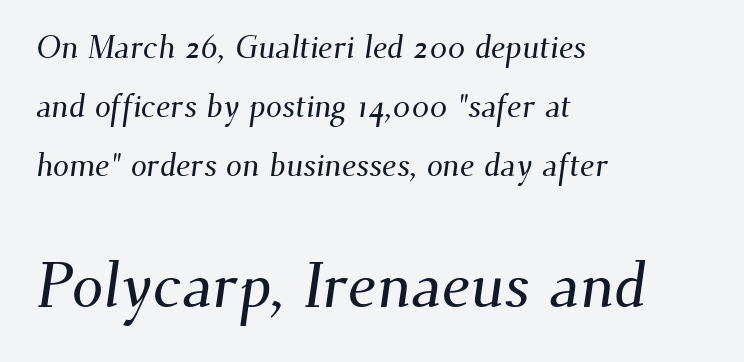
Q: Is the typeface a serif or a sans-serif typeface? A: Serif.
Q: Is the text underlined? A: No.
Q: How is the paragraph aligned? A: Left-aligned.
Q: Is the spacing between letters normal or unusually wide? A: Normal.
Q: Which block of text is set in a larger size, the first (top) or the second (bottom)? A: The second (bottom) one.
Q: Width (condensed, normal, or wide)? A: Normal.
Q: Stroke contrast? A: Medium.
Q: x-height? A: Small.
Q: Monospaced? A: No.
